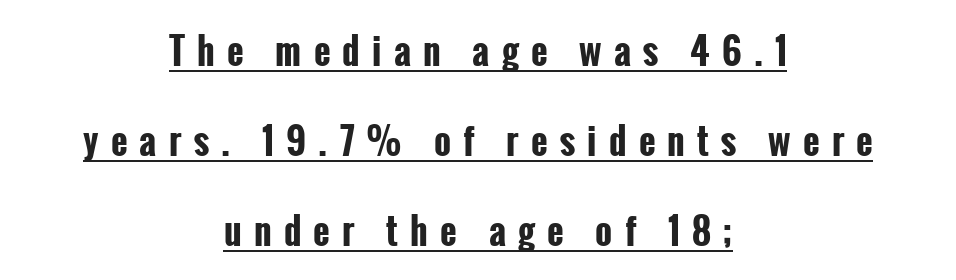
Q: Is the text bold? A: Yes.
Q: Is the text italic (slanted)? A: No, it is upright.
Q: Is the typeface a serif or a sans-serif typeface? A: Sans-serif.
Q: Is the text underlined? A: Yes.
Q: How is the paragraph aligned? A: Centered.
Q: Is the spacing between letters normal or unusually wide? A: Unusually wide.
Q: Is the spacing between lines tight, normal or loose? A: Loose.
Q: Width (condensed, normal, or wide)? A: Condensed.
Q: Stroke contrast? A: Low.
Q: x-height? A: Medium.
Q: Monospaced? A: No.
